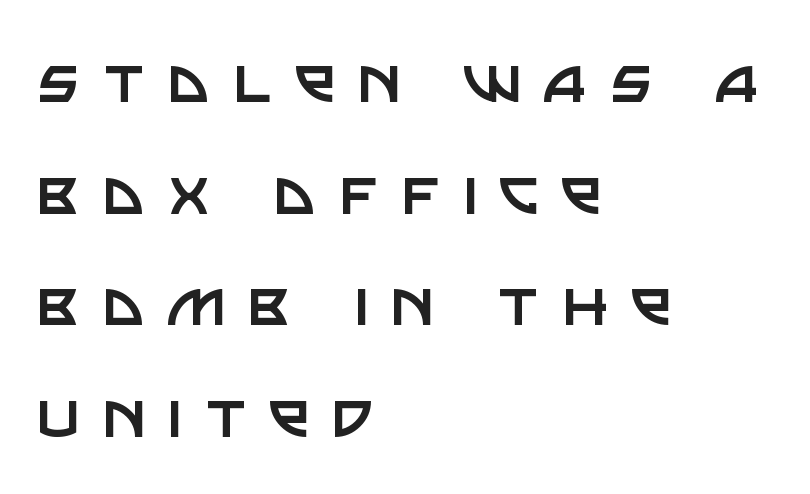
Character widths vary here, with narrow letters taking less room than wide ones. When letters stand straight like this, we call the style roman or upright. The passage shown has open, widely tracked lettering throughout. The typesetter chose a ragged-right arrangement here. Counters stay open thanks to moderate or lighter strokes. Horizontal bands of white between lines are of average thickness.
